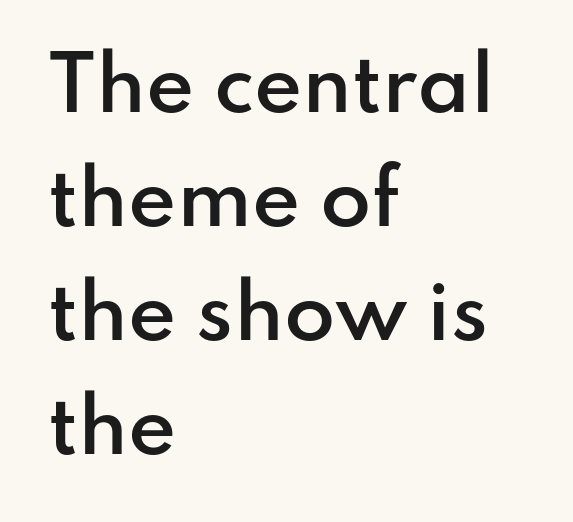
The image shows 74 px semibold sans-serif type, upright; set left-aligned, normal line spacing (1.54x), normal letter spacing, not underlined; low stroke contrast and a small x-height.
